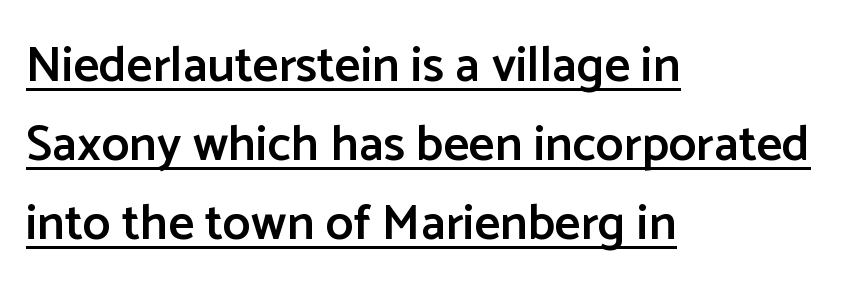
{"serif": "no", "italic": "no", "bold": "semi", "weight": "semibold", "width": "normal", "stroke_contrast": "low", "x_height": "medium", "monospaced": "no", "underline": "yes", "align": "left", "line_spacing": "normal", "line_spacing_ratio": 1.58, "letter_spacing": "normal", "letter_spacing_em": 0.0, "glyph_px": 50}
